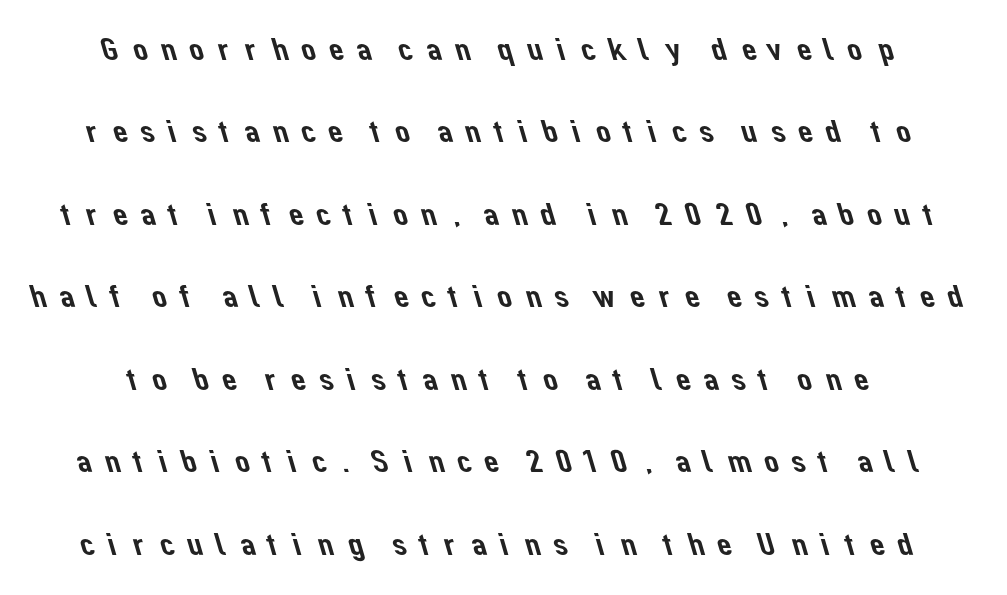
Q: Is the typeface a serif or a sans-serif typeface? A: Sans-serif.
Q: Is the text underlined? A: No.
Q: How is the paragraph aligned? A: Centered.
Q: Is the spacing between letters normal or unusually wide? A: Unusually wide.
Q: Is the spacing between lines tight, normal or loose? A: Loose.
Q: Width (condensed, normal, or wide)? A: Normal.
Q: Stroke contrast? A: Low.
Q: x-height? A: Medium.
Q: Monospaced? A: No.
